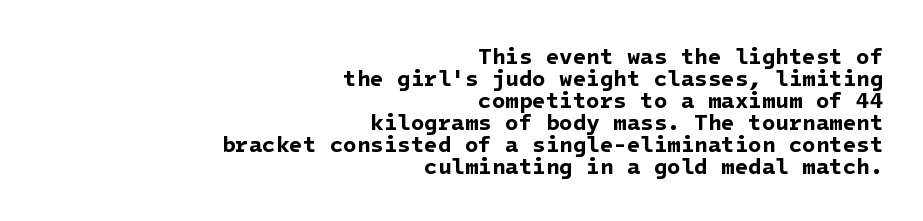
Q: Is the text bold? A: Yes.
Q: Is the text underlined? A: No.
Q: How is the paragraph aligned? A: Right-aligned.
Q: Is the spacing between letters normal or unusually wide? A: Normal.
Q: Is the spacing between lines tight, normal or loose? A: Tight.
